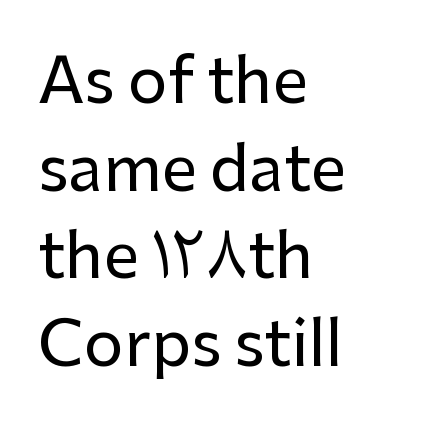
Q: Is the text italic (slanted)? A: No, it is upright.
Q: Is the typeface a serif or a sans-serif typeface? A: Sans-serif.
Q: Is the text underlined? A: No.
Q: How is the paragraph aligned? A: Left-aligned.
Q: Is the spacing between letters normal or unusually wide? A: Normal.
Q: Is the spacing between lines tight, normal or loose? A: Normal.
Q: Width (condensed, normal, or wide)? A: Normal.
Q: Stroke contrast? A: Low.
Q: x-height? A: Medium.
Q: Monospaced? A: No.
